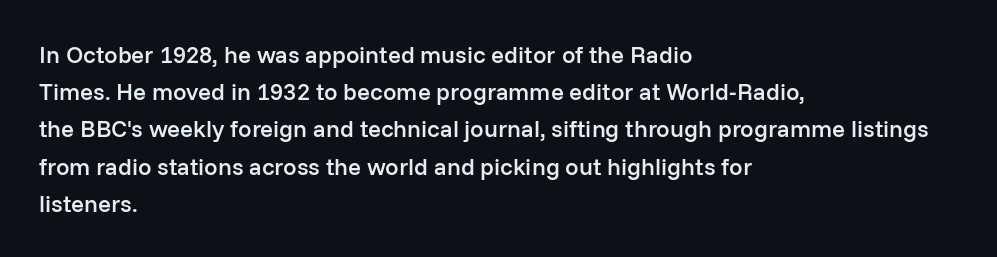
If you measured baseline to baseline, you'd find a middling distance. Summary of weight: moderately heavy, a semibold. Horizontal alignment here is leftward, the default for most running prose. Beneath every word, the page is bare.
